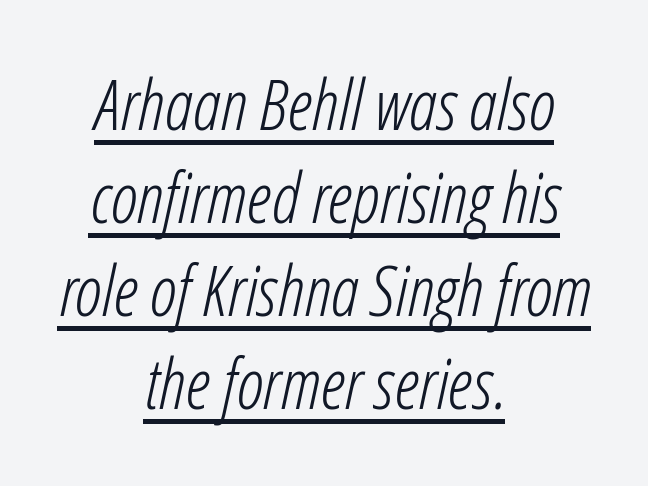
The face used here is rendered with its standard letterfit. A light-to-regular cut is what we see here. Looks like regular typesetting: each glyph gets only the width it needs. The rendering positions every line midway between the sides. Posture: slanted.
